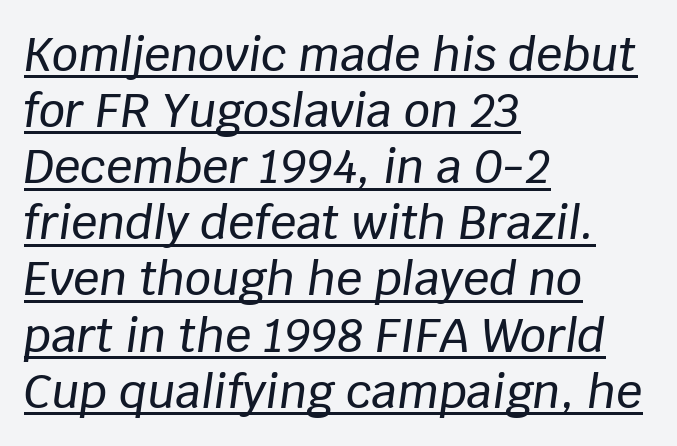
{"italic": "yes", "lean": "right", "slant_degrees": 8, "width": "normal", "stroke_contrast": "low", "x_height": "large", "monospaced": "no", "underline": "yes", "align": "left", "line_spacing_ratio": 1.22, "letter_spacing": "normal", "letter_spacing_em": 0.0, "glyph_px": 46}
